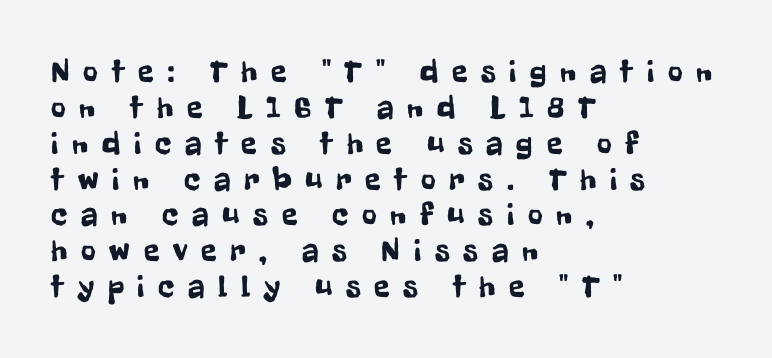
{"serif": "no", "italic": "no", "width": "condensed", "stroke_contrast": "low", "x_height": "medium", "monospaced": "no", "underline": "no", "align": "left", "line_spacing": "tight", "line_spacing_ratio": 1.12, "letter_spacing": "wide", "letter_spacing_em": 0.43, "glyph_px": 32}
